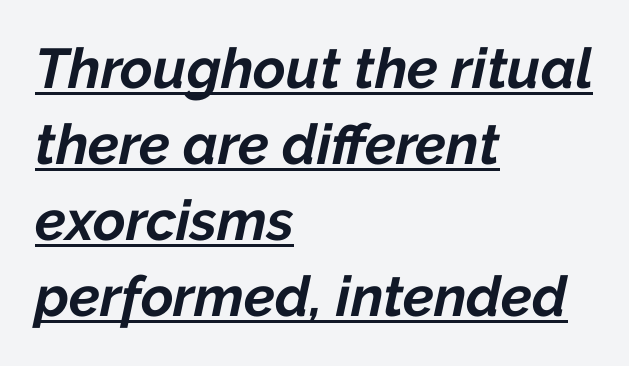
These characters rest on top of a visible drawn line. Visually the block forms a straight wall on the left and a jagged coastline on the right. Nobody touched the tracking dial on this one. This sample uses an oblique cut, with every glyph tilted off the vertical.
